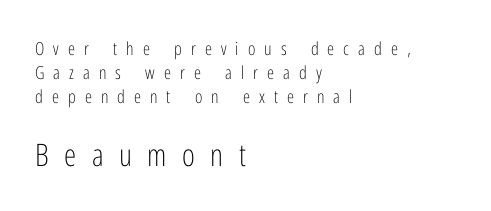
{"serif": "no", "italic": "no", "bold": "no", "weight": "light", "width": "condensed", "stroke_contrast": "low", "x_height": "medium", "monospaced": "no", "underline": "no", "align": "left", "line_spacing": "normal", "line_spacing_ratio": 1.33, "letter_spacing": "wide", "letter_spacing_em": 0.5, "larger_block": "second", "size_ratio": 1.72, "glyph_px": 31}
